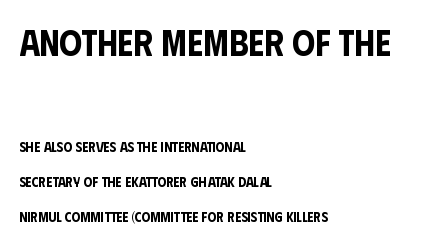
The image shows 36 px condensed sans-serif type, upright; set left-aligned, loose line spacing (2.48x), normal letter spacing, not underlined; the first (top) block is 2.57x larger; low stroke contrast and a large x-height.
